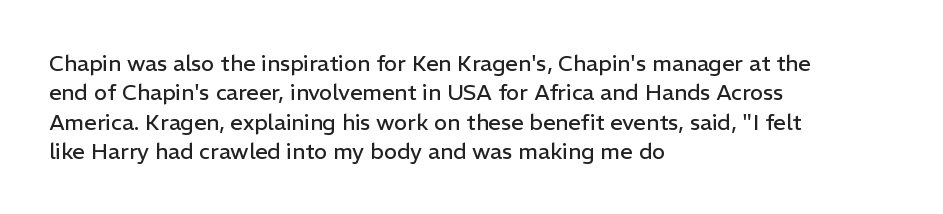
{"italic": "no", "bold": "no", "underline": "no", "align": "left", "line_spacing": "normal", "line_spacing_ratio": 1.33, "letter_spacing": "normal", "letter_spacing_em": 0.0, "glyph_px": 22}
